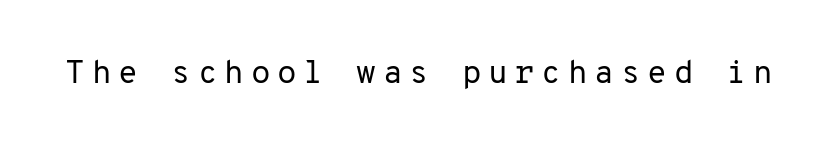
The image shows 32 px regular-weight sans-serif type, upright, monospaced; set unusually wide letter spacing (+0.21 em), not underlined; low stroke contrast and a medium x-height.
